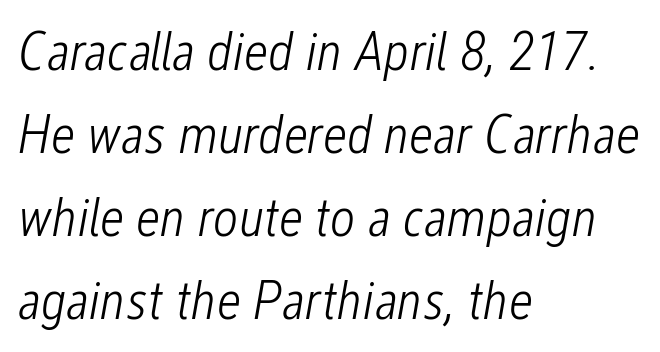
Q: Is the text bold? A: No.
Q: Is the text italic (slanted)? A: Yes, it leans right by about 12 degrees.
Q: Is the text underlined? A: No.
Q: How is the paragraph aligned? A: Left-aligned.
Q: Is the spacing between letters normal or unusually wide? A: Normal.
Q: Is the spacing between lines tight, normal or loose? A: Normal.
Q: Width (condensed, normal, or wide)? A: Condensed.
Q: Stroke contrast? A: Low.
Q: x-height? A: Medium.
Q: Monospaced? A: No.
